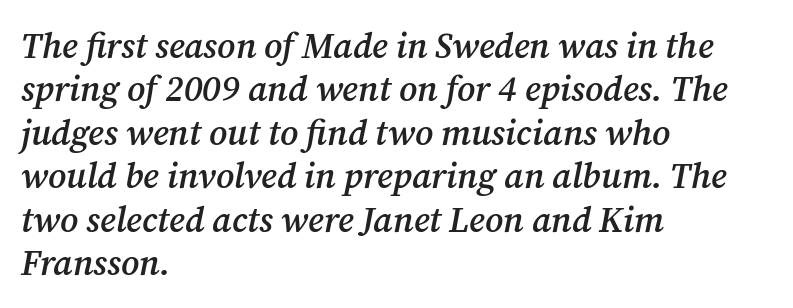
Q: Is the text bold? A: Semi-bold.
Q: Is the text italic (slanted)? A: Yes, it leans right by about 12 degrees.
Q: Is the typeface a serif or a sans-serif typeface? A: Serif.
Q: Is the text underlined? A: No.
Q: How is the paragraph aligned? A: Left-aligned.
Q: Is the spacing between letters normal or unusually wide? A: Normal.
Q: Width (condensed, normal, or wide)? A: Normal.
Q: Stroke contrast? A: Medium.
Q: x-height? A: Medium.
Q: Monospaced? A: No.
